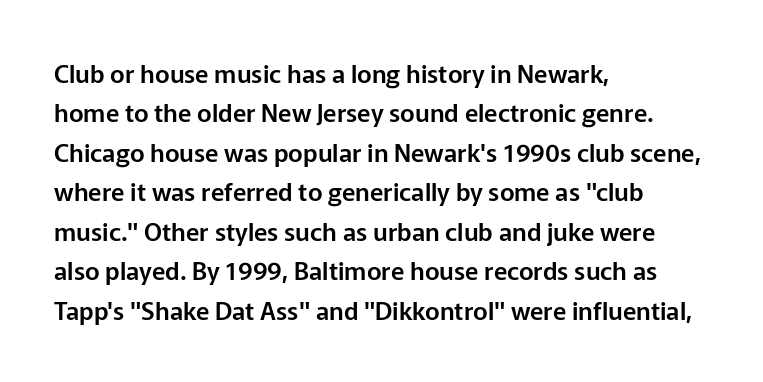
The setting favours the left margin, as ordinary paragraphs usually do. Is there any slant? The stems are plumb. A bare baseline throughout the passage. The letterforms sit shoulder to shoulder at normal distance. These lines sit exactly where default settings would place them.
